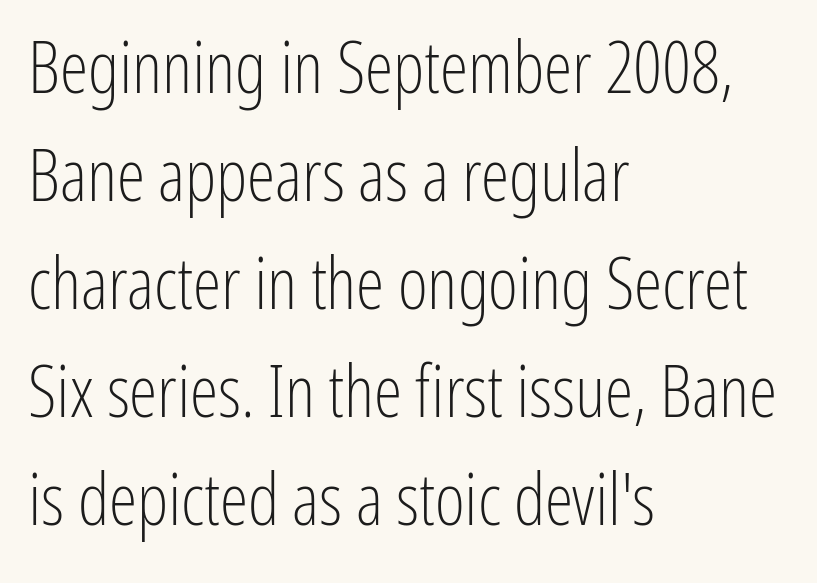
The zone under the glyphs is completely vacant. Words appear dense and cohesive because spacing is normal. Summary of vertical rhythm: regular, with standard interline spacing. The axis of the letterforms is exactly vertical. Stems and bowls with no extra thickness — not bold. This sample has the flowing, uneven cadence of proportional lettering.
